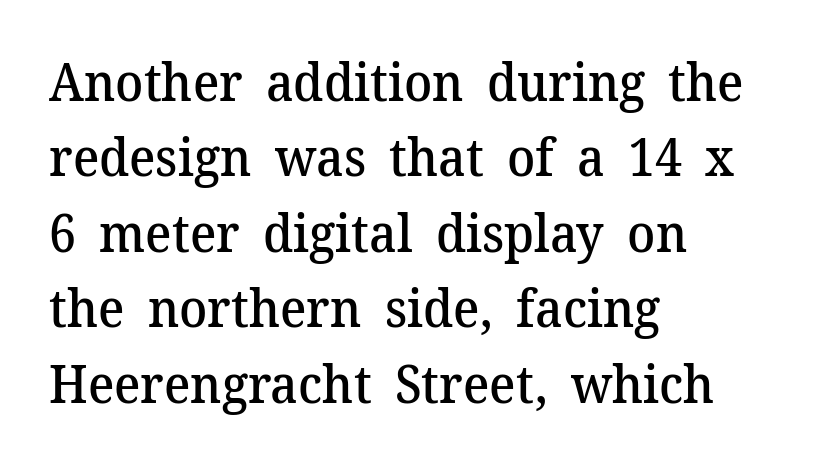
Q: Is the text bold? A: Semi-bold.
Q: Is the text italic (slanted)? A: No, it is upright.
Q: Is the typeface a serif or a sans-serif typeface? A: Serif.
Q: Is the text underlined? A: No.
Q: How is the paragraph aligned? A: Left-aligned.
Q: Is the spacing between letters normal or unusually wide? A: Normal.
Q: Is the spacing between lines tight, normal or loose? A: Normal.
Q: Width (condensed, normal, or wide)? A: Normal.
Q: Stroke contrast? A: Medium.
Q: x-height? A: Medium.
Q: Monospaced? A: No.
